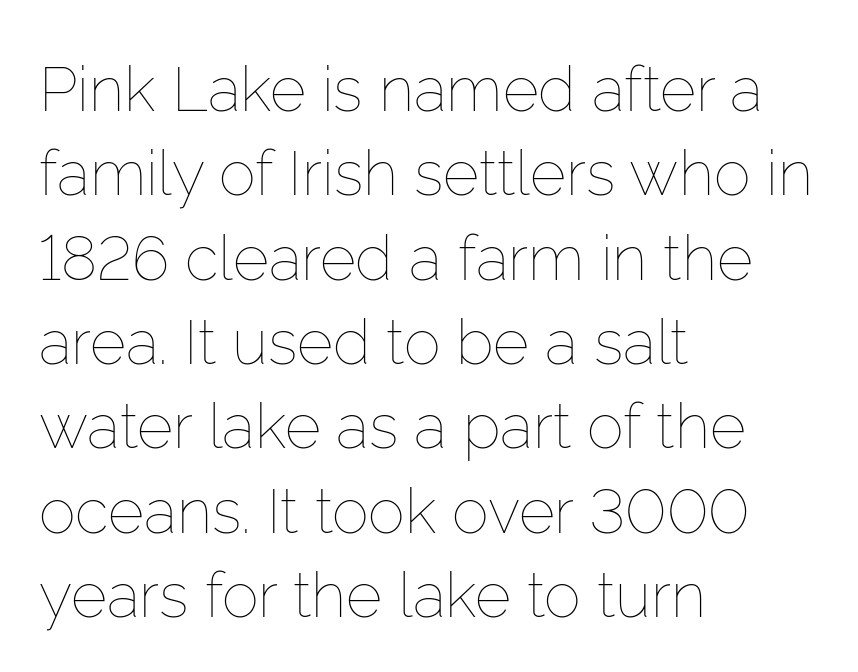
The image shows 62 px thin type, upright; set left-aligned, normal line spacing (1.36x), normal letter spacing, not underlined; low stroke contrast and a medium x-height.
